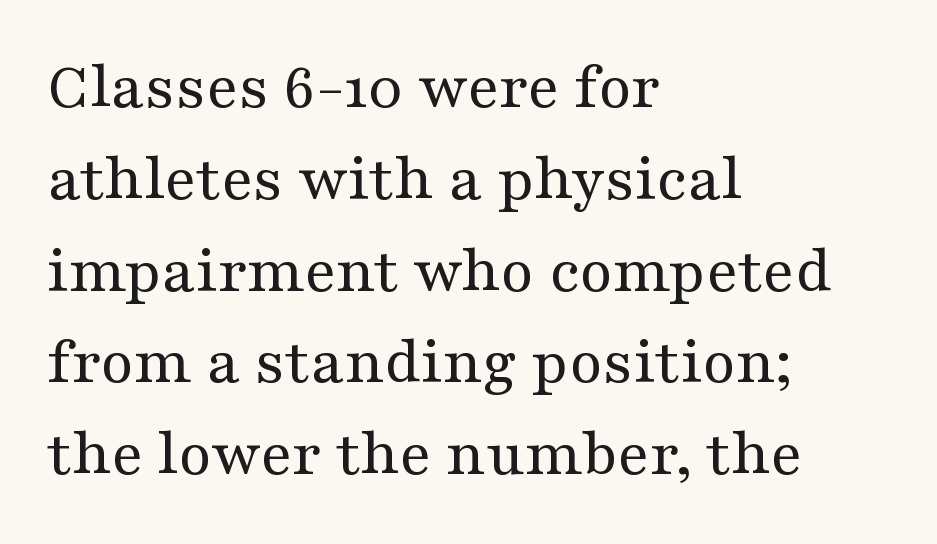
Q: Is the text bold? A: No.
Q: Is the text italic (slanted)? A: No, it is upright.
Q: Is the typeface a serif or a sans-serif typeface? A: Serif.
Q: Is the text underlined? A: No.
Q: How is the paragraph aligned? A: Left-aligned.
Q: Is the spacing between letters normal or unusually wide? A: Normal.
Q: Is the spacing between lines tight, normal or loose? A: Normal.
Q: Width (condensed, normal, or wide)? A: Wide.
Q: Stroke contrast? A: Medium.
Q: x-height? A: Medium.
Q: Monospaced? A: No.
